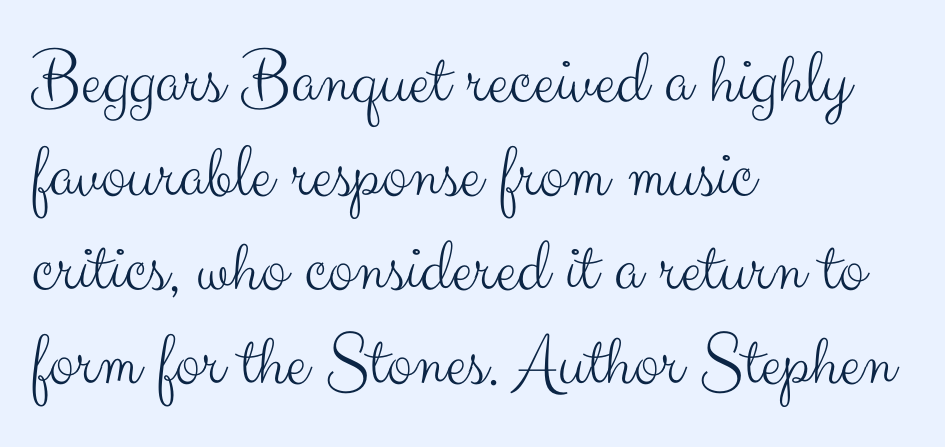
This sample has the flowing, uneven cadence of proportional lettering. Stems and bowls with no extra thickness — not bold. A typesetter would call this zero additional tracking. Compared with a centered layout, this one pins lines to the left instead. No word sits above an underline. The face used here is a sans, in the tradition of grotesques and geometrics.
